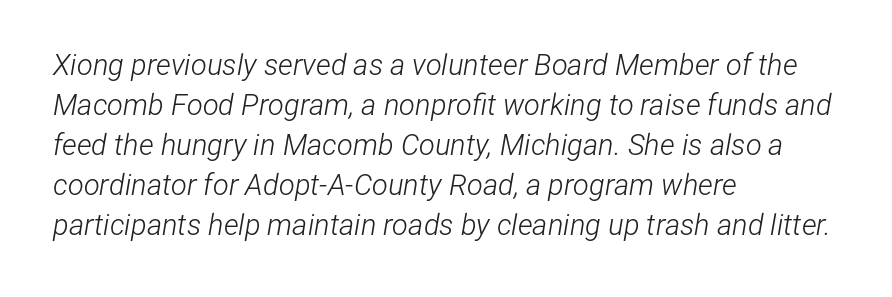
Q: Is the text bold? A: No.
Q: Is the text italic (slanted)? A: Yes, it leans right by about 12 degrees.
Q: Is the text underlined? A: No.
Q: How is the paragraph aligned? A: Left-aligned.
Q: Is the spacing between letters normal or unusually wide? A: Normal.
Q: Is the spacing between lines tight, normal or loose? A: Normal.
Q: Width (condensed, normal, or wide)? A: Condensed.
Q: Stroke contrast? A: Low.
Q: x-height? A: Medium.
Q: Monospaced? A: No.
